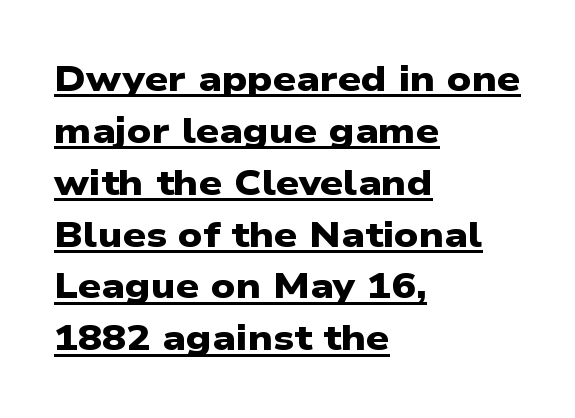
The specimen includes a rule beneath the text block's lines. Do the characters align in a grid? No, the font is proportional. The passage shown is emphatically bold. Characters follow at the spacing the type designer built in.
